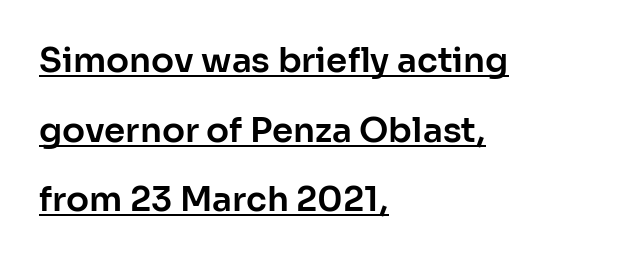
Q: Is the text italic (slanted)? A: No, it is upright.
Q: Is the typeface a serif or a sans-serif typeface? A: Sans-serif.
Q: Is the text underlined? A: Yes.
Q: How is the paragraph aligned? A: Left-aligned.
Q: Is the spacing between letters normal or unusually wide? A: Normal.
Q: Is the spacing between lines tight, normal or loose? A: Loose.
Q: Width (condensed, normal, or wide)? A: Normal.
Q: Stroke contrast? A: Low.
Q: x-height? A: Medium.
Q: Monospaced? A: No.
